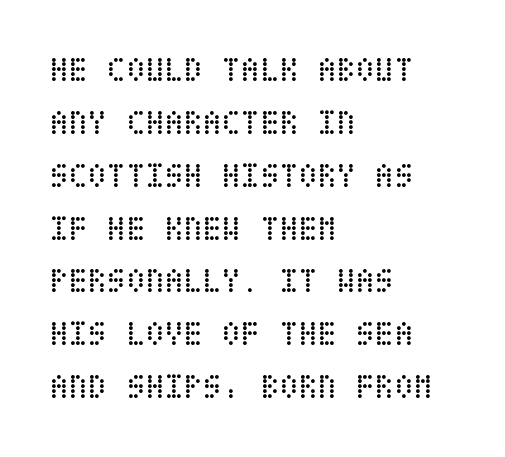
Q: Is the text bold? A: No.
Q: Is the text italic (slanted)? A: No, it is upright.
Q: Is the text underlined? A: No.
Q: How is the paragraph aligned? A: Left-aligned.
Q: Is the spacing between letters normal or unusually wide? A: Normal.
Q: Is the spacing between lines tight, normal or loose? A: Normal.
Q: Width (condensed, normal, or wide)? A: Condensed.
Q: Stroke contrast? A: Low.
Q: x-height? A: Large.
